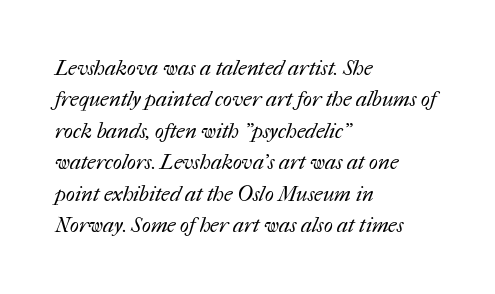
Horizontal alignment here is leftward, the default for most running prose. Inter-character spacing is left at the font's built-in metrics. The typeface has the unassuming heft of standard copy or less. Descender tails drop into unmarked territory. This sample keeps an unexceptional amount of space between lines.
